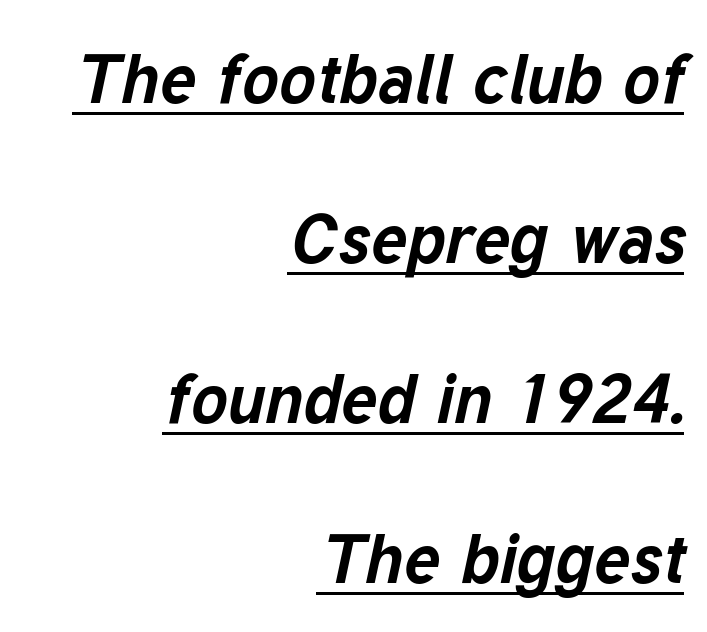
{"italic": "yes", "lean": "right", "slant_degrees": 12, "bold": "yes", "weight": "bold", "width": "normal", "stroke_contrast": "low", "x_height": "medium", "monospaced": "no", "underline": "yes", "align": "right", "line_spacing": "loose", "line_spacing_ratio": 2.32, "letter_spacing": "normal", "letter_spacing_em": 0.0, "glyph_px": 69}
